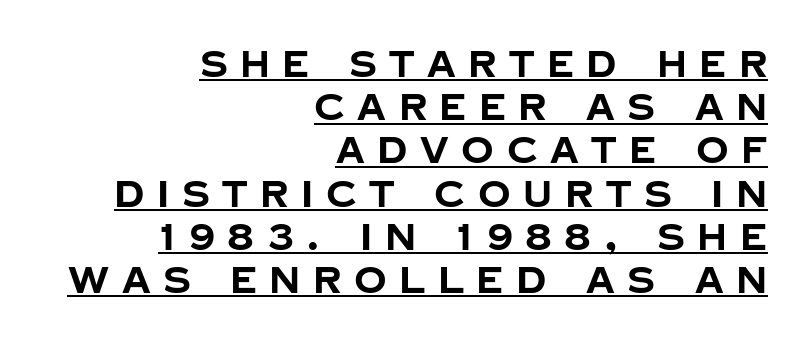
The image shows 36 px bold sans-serif type, upright; set right-aligned, line spacing 1.2x, unusually wide letter spacing (+0.35 em), underlined; low stroke contrast and a large x-height.
